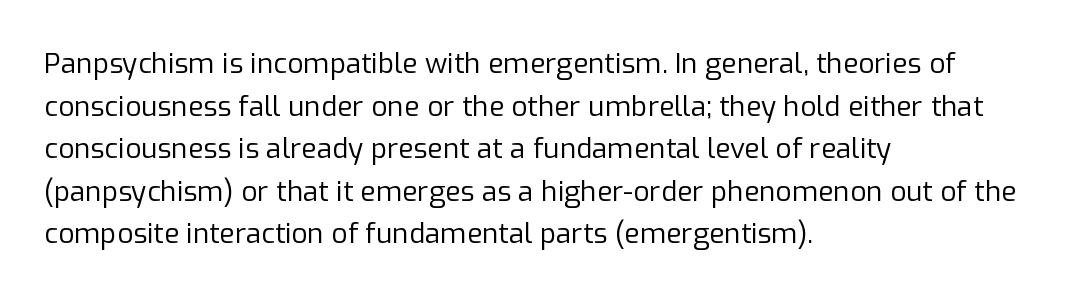
The image shows 28 px regular-weight sans-serif type, upright; set left-aligned, normal line spacing (1.52x), normal letter spacing, not underlined; low stroke contrast and a medium x-height.
